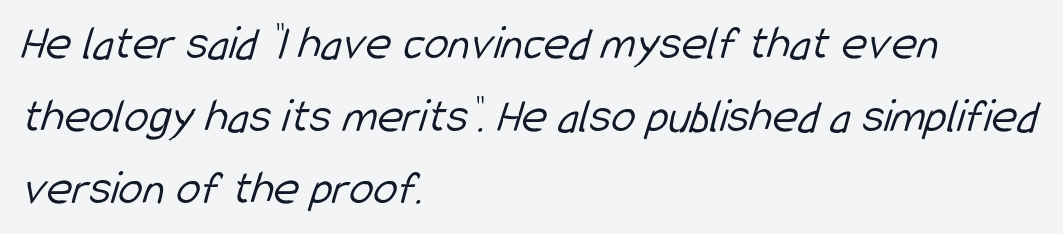
Q: Is the text bold? A: No.
Q: Is the typeface a serif or a sans-serif typeface? A: Sans-serif.
Q: Is the text underlined? A: No.
Q: How is the paragraph aligned? A: Left-aligned.
Q: Is the spacing between letters normal or unusually wide? A: Normal.
Q: Is the spacing between lines tight, normal or loose? A: Normal.
Q: Width (condensed, normal, or wide)? A: Condensed.
Q: Stroke contrast? A: Low.
Q: x-height? A: Medium.
Q: Monospaced? A: No.
